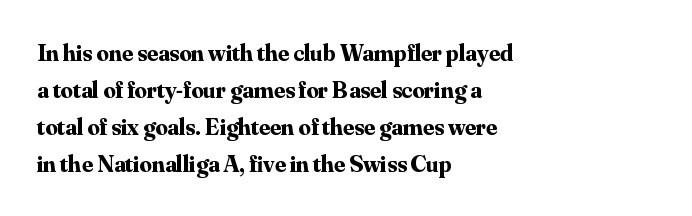
{"italic": "no", "bold": "yes", "underline": "no", "align": "left", "line_spacing": "normal", "line_spacing_ratio": 1.54, "letter_spacing": "normal", "letter_spacing_em": 0.0, "glyph_px": 24}
